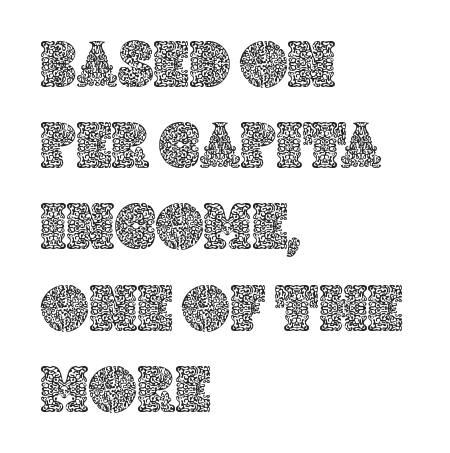
{"italic": "no", "width": "normal", "x_height": "large", "monospaced": "no", "underline": "no", "align": "left", "line_spacing_ratio": 1.23, "letter_spacing": "normal", "letter_spacing_em": 0.0, "glyph_px": 66}
